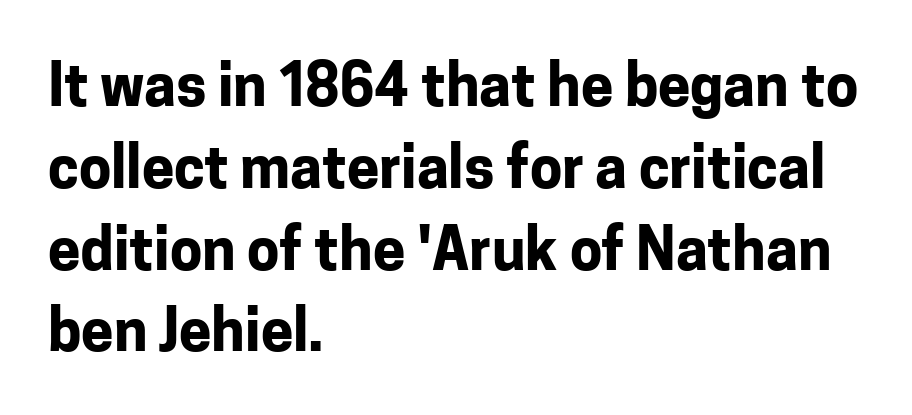
The image shows 58 px bold sans-serif type, upright; set left-aligned, normal line spacing (1.41x), normal letter spacing, not underlined; low stroke contrast and a medium x-height.
